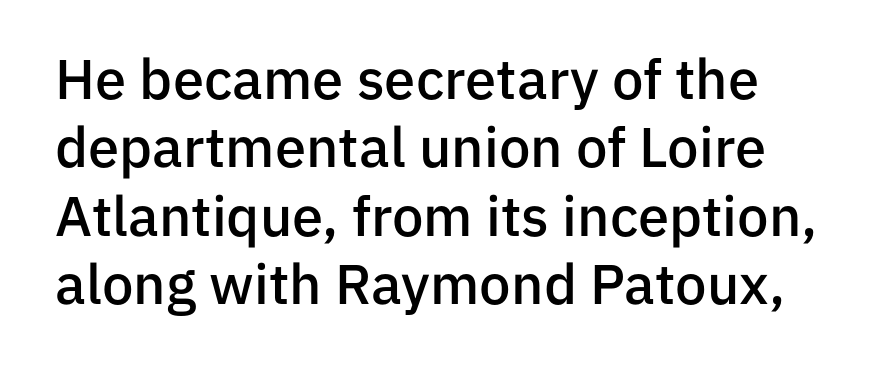
Q: Is the text bold? A: Semi-bold.
Q: Is the text italic (slanted)? A: No, it is upright.
Q: Is the typeface a serif or a sans-serif typeface? A: Sans-serif.
Q: Is the text underlined? A: No.
Q: How is the paragraph aligned? A: Left-aligned.
Q: Is the spacing between letters normal or unusually wide? A: Normal.
Q: Width (condensed, normal, or wide)? A: Normal.
Q: Stroke contrast? A: Low.
Q: x-height? A: Medium.
Q: Monospaced? A: No.
